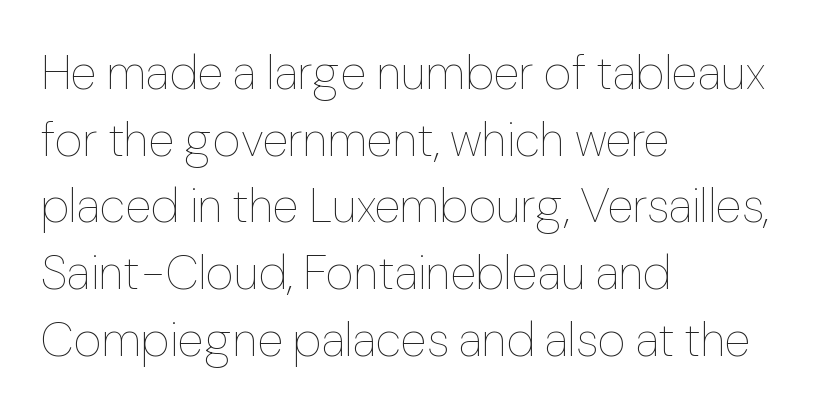
Q: Is the text bold? A: No.
Q: Is the text italic (slanted)? A: No, it is upright.
Q: Is the text underlined? A: No.
Q: How is the paragraph aligned? A: Left-aligned.
Q: Is the spacing between letters normal or unusually wide? A: Normal.
Q: Is the spacing between lines tight, normal or loose? A: Normal.
Q: Width (condensed, normal, or wide)? A: Normal.
Q: Stroke contrast? A: Low.
Q: x-height? A: Medium.
Q: Monospaced? A: No.
